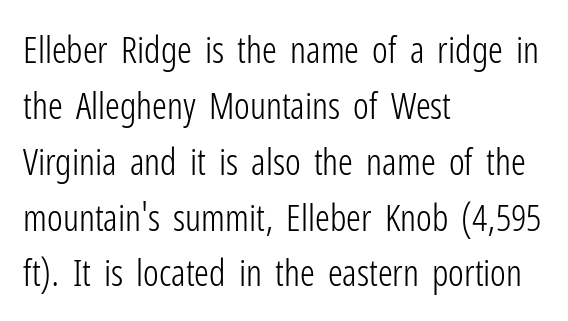
The image shows 37 px light, condensed sans-serif type, upright; set left-aligned, normal line spacing (1.51x), normal letter spacing, not underlined; low stroke contrast and a medium x-height.
